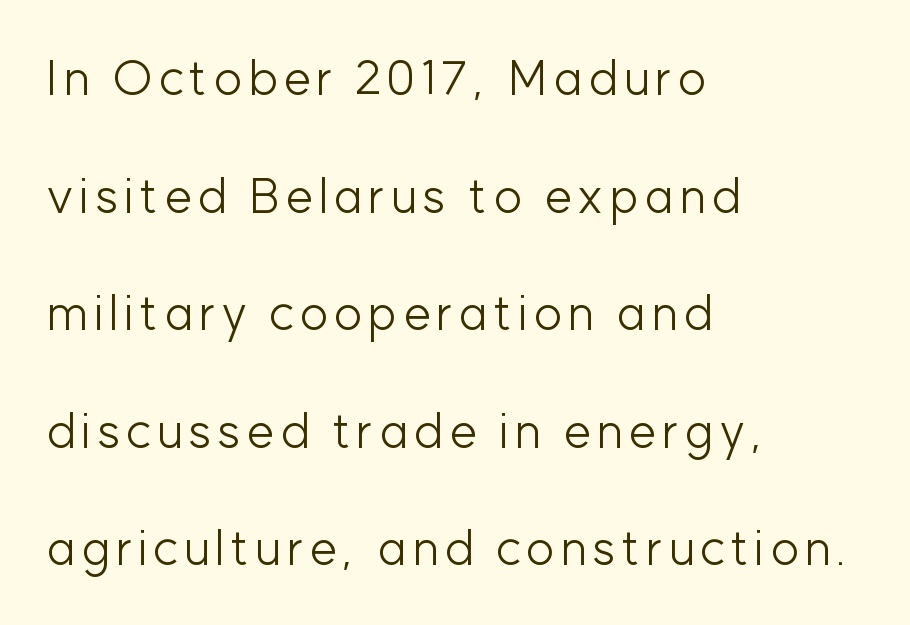
The image shows 49 px light sans-serif type, upright; set left-aligned, loose line spacing (2.4x), not underlined; low stroke contrast and a medium x-height.
